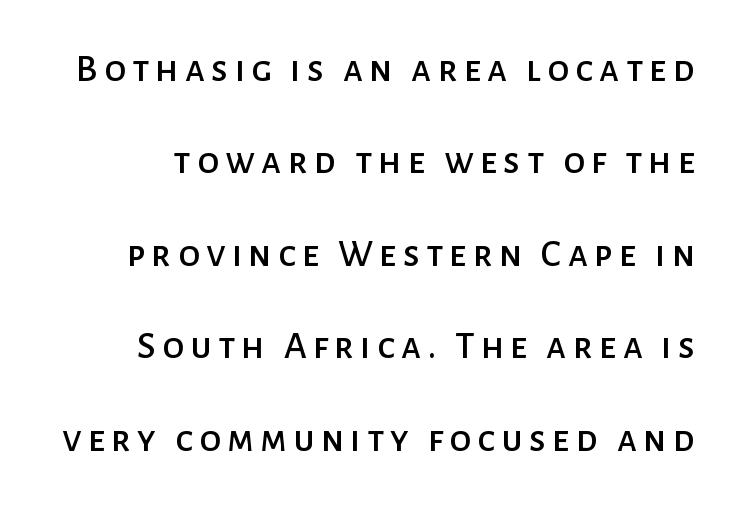
{"serif": "no", "italic": "no", "width": "normal", "stroke_contrast": "low", "x_height": "medium", "monospaced": "no", "underline": "no", "line_spacing": "loose", "line_spacing_ratio": 2.37, "glyph_px": 39}
